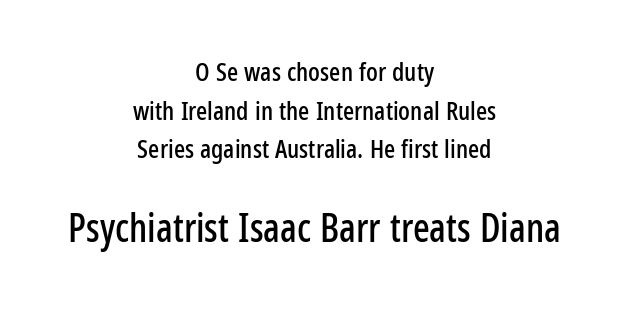
The image shows 39 px condensed sans-serif type, upright; set centered, normal line spacing (1.49x), normal letter spacing, not underlined; the second (bottom) block is 1.5x larger; low stroke contrast and a medium x-height.
